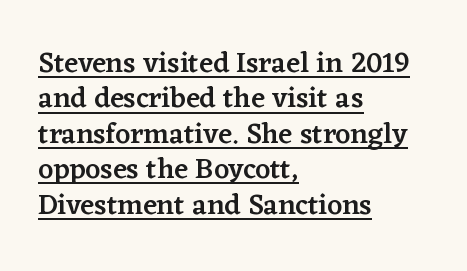
Q: Is the text bold? A: Semi-bold.
Q: Is the text italic (slanted)? A: No, it is upright.
Q: Is the typeface a serif or a sans-serif typeface? A: Serif.
Q: Is the text underlined? A: Yes.
Q: How is the paragraph aligned? A: Left-aligned.
Q: Is the spacing between letters normal or unusually wide? A: Normal.
Q: Width (condensed, normal, or wide)? A: Normal.
Q: Stroke contrast? A: Low.
Q: x-height? A: Medium.
Q: Monospaced? A: No.
